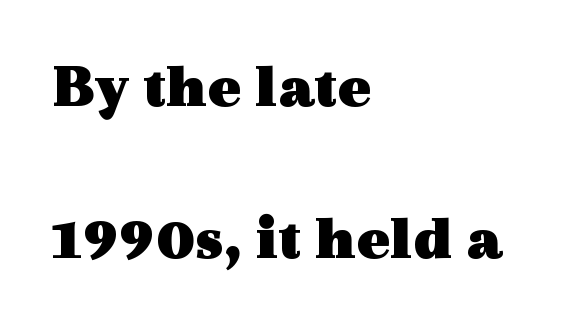
The image shows 63 px heavy, wide serif type, upright; set left-aligned, loose line spacing (2.42x), normal letter spacing, not underlined; a medium x-height.
